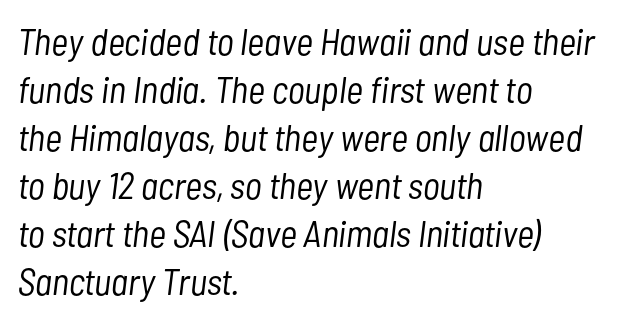
The face used here is proportionally spaced, like ordinary book or web type. These lines were composed using italics. Is the block centered? No — it sits flush against the left margin. Anything drawn beneath the words? Only blank space. On a weight scale, this lands at 450 or below.
